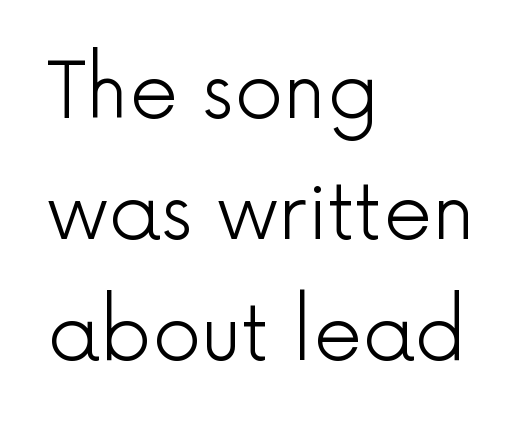
Q: Is the text bold? A: No.
Q: Is the text italic (slanted)? A: No, it is upright.
Q: Is the typeface a serif or a sans-serif typeface? A: Sans-serif.
Q: Is the text underlined? A: No.
Q: How is the paragraph aligned? A: Left-aligned.
Q: Is the spacing between letters normal or unusually wide? A: Normal.
Q: Is the spacing between lines tight, normal or loose? A: Normal.
Q: Width (condensed, normal, or wide)? A: Normal.
Q: x-height? A: Medium.
Q: Monospaced? A: No.
